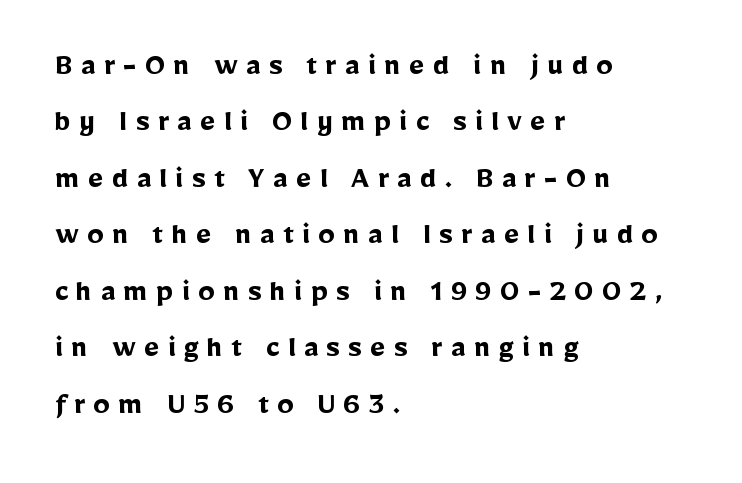
Beneath every word, the page is bare. Ascenders rise straight up at ninety degrees. Glyph-to-glyph distance is far greater than everyday printed text. Letterform terminals end flat and unadorned throughout the passage. As a designer I'd log this as weight 700, bold. The rag falls on the right side of this text block.
